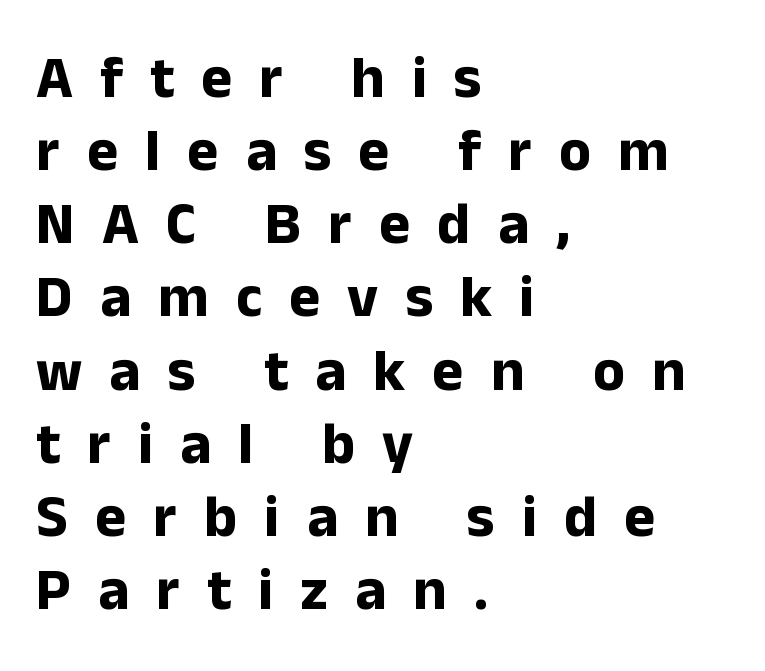
Q: Is the text bold? A: Yes.
Q: Is the text italic (slanted)? A: No, it is upright.
Q: Is the typeface a serif or a sans-serif typeface? A: Sans-serif.
Q: Is the text underlined? A: No.
Q: How is the paragraph aligned? A: Left-aligned.
Q: Is the spacing between letters normal or unusually wide? A: Unusually wide.
Q: Width (condensed, normal, or wide)? A: Normal.
Q: Stroke contrast? A: Low.
Q: x-height? A: Medium.
Q: Monospaced? A: No.
